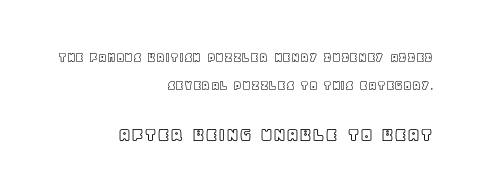
Words float on clear page, feet unadorned. Quick note: interline space is abundant. All the whitespace from short lines collects on the left. Caption: upper text group reduced, lower text group enlarged. Quick note: not italic, upright.
